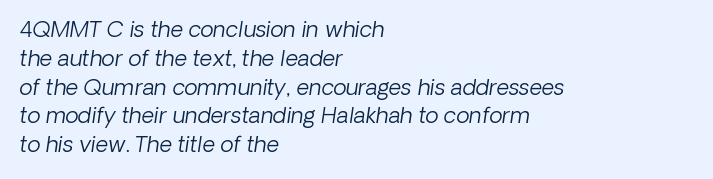
Q: Is the text bold? A: No.
Q: Is the text underlined? A: No.
Q: How is the paragraph aligned? A: Left-aligned.
Q: Is the spacing between letters normal or unusually wide? A: Normal.
Q: Is the spacing between lines tight, normal or loose? A: Normal.
